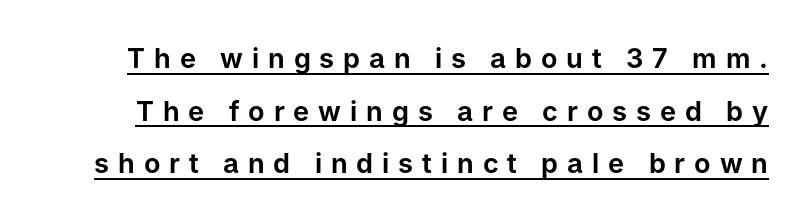
{"italic": "no", "underline": "yes", "line_spacing": "loose", "line_spacing_ratio": 1.95, "letter_spacing": "wide", "letter_spacing_em": 0.33, "glyph_px": 27}
